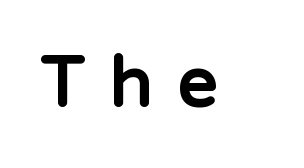
Just letters on the line, the space beneath them empty. The letters carry no serifs — their stems end cleanly without finishing strokes. The rendering inserts visible extra space after every character. Think of a printed novel: that variable character pitch is what you see here. Plenty of ink on the page — the face is bold. This is the regular roman posture of the typeface.
